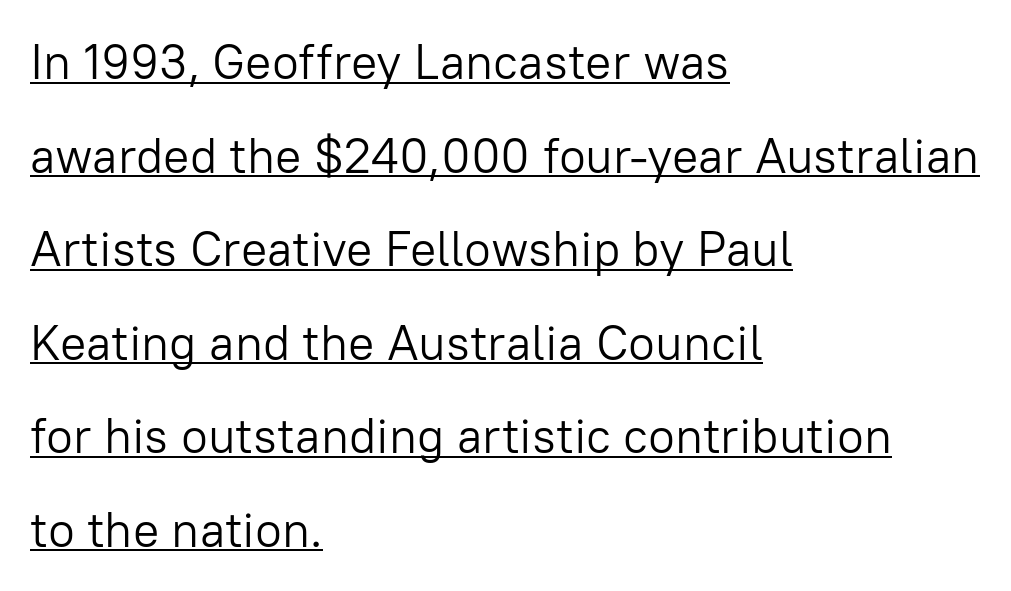
Q: Is the text bold? A: No.
Q: Is the text italic (slanted)? A: No, it is upright.
Q: Is the typeface a serif or a sans-serif typeface? A: Sans-serif.
Q: Is the text underlined? A: Yes.
Q: How is the paragraph aligned? A: Left-aligned.
Q: Is the spacing between letters normal or unusually wide? A: Normal.
Q: Is the spacing between lines tight, normal or loose? A: Loose.
Q: Width (condensed, normal, or wide)? A: Normal.
Q: Stroke contrast? A: Low.
Q: x-height? A: Medium.
Q: Monospaced? A: No.
